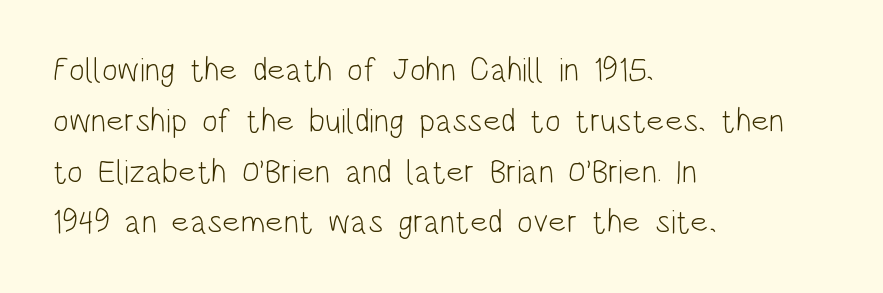
The image shows 33 px light, condensed sans-serif type, upright; set left-aligned, normal line spacing (1.54x), normal letter spacing, not underlined; low stroke contrast and a large x-height.
